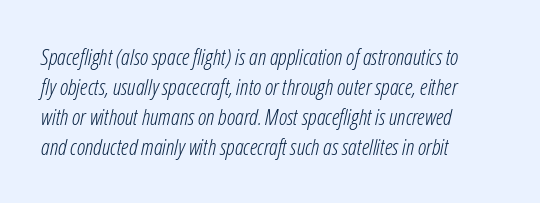
Q: Is the text bold? A: No.
Q: Is the text italic (slanted)? A: Yes, it leans right by about 12 degrees.
Q: Is the text underlined? A: No.
Q: How is the paragraph aligned? A: Left-aligned.
Q: Is the spacing between letters normal or unusually wide? A: Normal.
Q: Is the spacing between lines tight, normal or loose? A: Normal.
